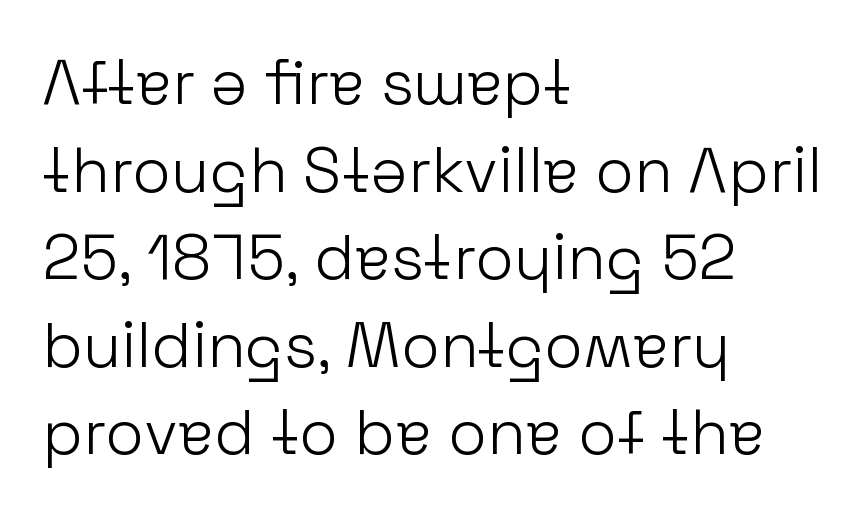
{"serif": "no", "italic": "no", "bold": "no", "weight": "light", "width": "normal", "stroke_contrast": "low", "x_height": "medium", "monospaced": "no", "underline": "no", "align": "left", "line_spacing": "normal", "line_spacing_ratio": 1.39, "letter_spacing": "normal", "letter_spacing_em": 0.0, "glyph_px": 63}
